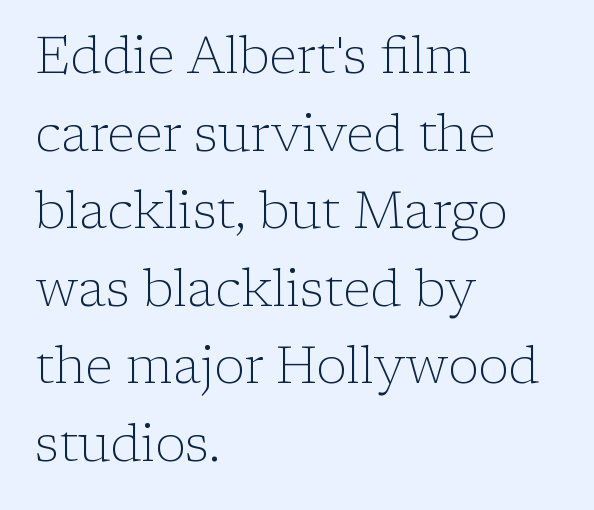
This sample is left-justified, so line endings fall wherever the words run out. Observe the ordinary spacing: letters are neighbours, not strangers. This is roman type, the default non-slanted kind. The text was rendered using a seriffed face with decorative stroke endings. Do the characters align in a grid? No, the font is proportional.
